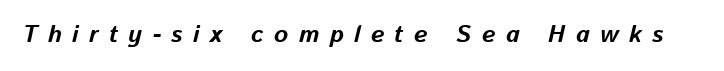
{"italic": "yes", "lean": "right", "slant_degrees": 13, "bold": "yes", "underline": "no", "letter_spacing": "wide", "letter_spacing_em": 0.43, "glyph_px": 24}
